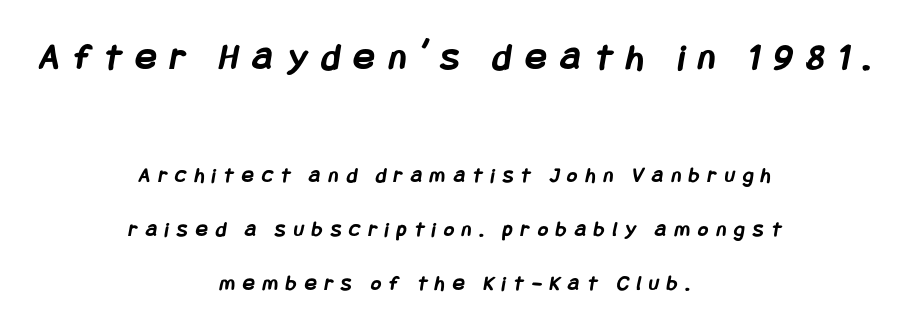
{"serif": "no", "bold": "yes", "weight": "semibold", "width": "condensed", "stroke_contrast": "low", "x_height": "large", "underline": "no", "align": "center", "line_spacing": "loose", "line_spacing_ratio": 2.46, "letter_spacing": "wide", "letter_spacing_em": 0.37, "larger_block": "first", "size_ratio": 1.77, "glyph_px": 39}
